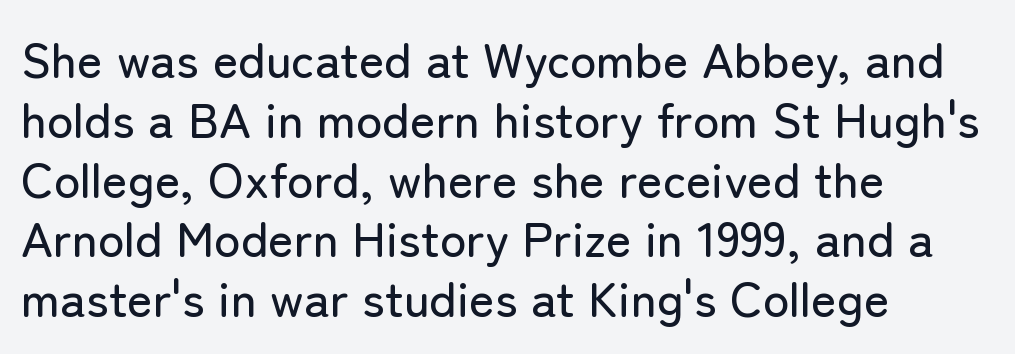
{"serif": "no", "italic": "no", "width": "normal", "stroke_contrast": "low", "x_height": "medium", "monospaced": "no", "underline": "no", "align": "left", "line_spacing_ratio": 1.22, "letter_spacing": "normal", "letter_spacing_em": 0.0, "glyph_px": 49}
